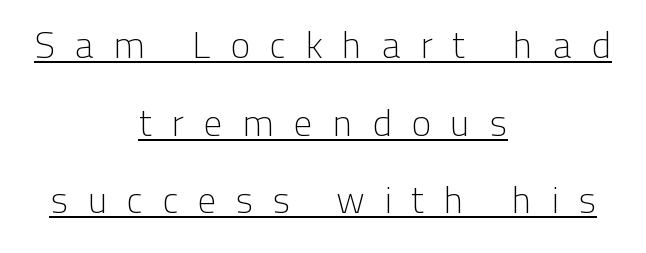
Each letter keeps its own natural width here, so spacing adapts to shape. Nothing heavy about these letters — not bold at all. The axis of the letterforms is exactly vertical. These lines are centered, leaving both edges ragged. Descenders here cross a horizontal rule under the line.
